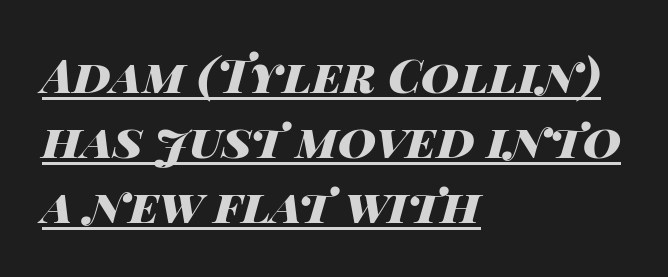
The image shows 47 px heavy, wide type, italic (leaning right); set left-aligned, normal line spacing (1.38x), normal letter spacing, underlined; high stroke contrast and a large x-height.
